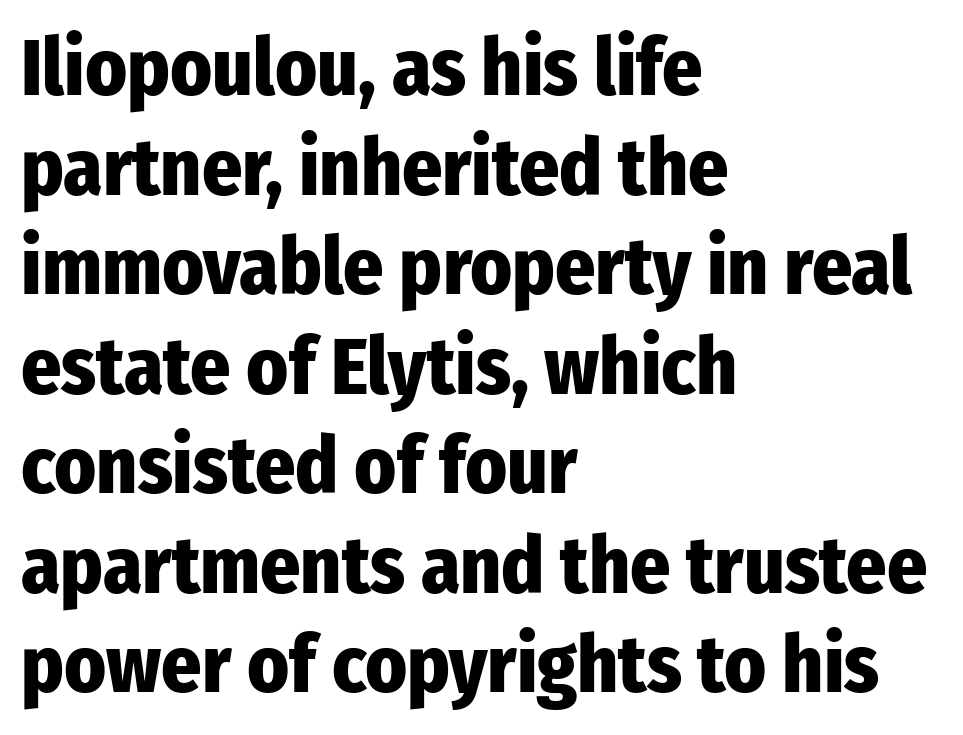
Do the characters align in a grid? No, the font is proportional. The vertical gap from one line to the next is medium. Do the letters lean? They stand straight. Alignment: flush left.
